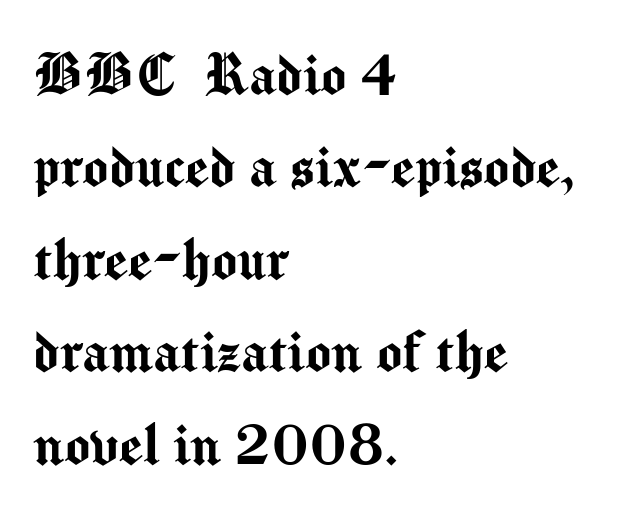
Q: Is the text italic (slanted)? A: No, it is upright.
Q: Is the typeface a serif or a sans-serif typeface? A: Sans-serif.
Q: Is the text underlined? A: No.
Q: How is the paragraph aligned? A: Left-aligned.
Q: Is the spacing between letters normal or unusually wide? A: Normal.
Q: Is the spacing between lines tight, normal or loose? A: Normal.
Q: Width (condensed, normal, or wide)? A: Normal.
Q: Stroke contrast? A: Medium.
Q: x-height? A: Medium.
Q: Monospaced? A: No.
